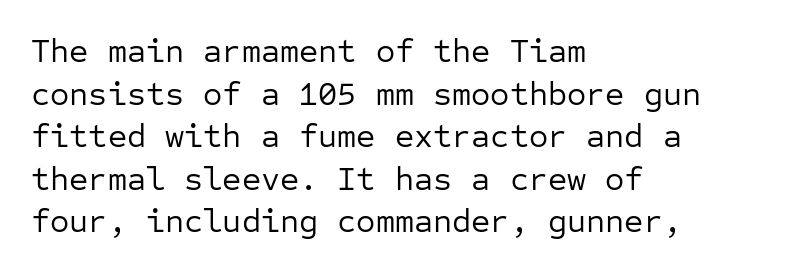
{"serif": "no", "italic": "no", "bold": "no", "weight": "regular", "width": "normal", "stroke_contrast": "low", "x_height": "medium", "monospaced": "yes", "underline": "no", "align": "left", "line_spacing": "normal", "line_spacing_ratio": 1.29, "letter_spacing": "normal", "letter_spacing_em": 0.0, "glyph_px": 33}
